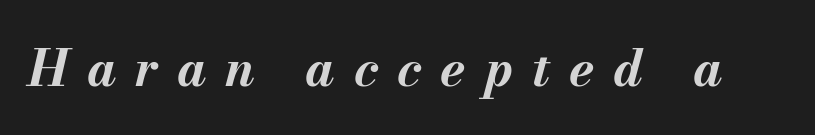
Each word looks stretched out because of the extra space between its letters. Bare-footed words on every line. As a designer I'd log this as weight 700, bold. These lines are rendered in a variable-pitch font. Compared with ordinary roman type, these characters are visibly tilted.
